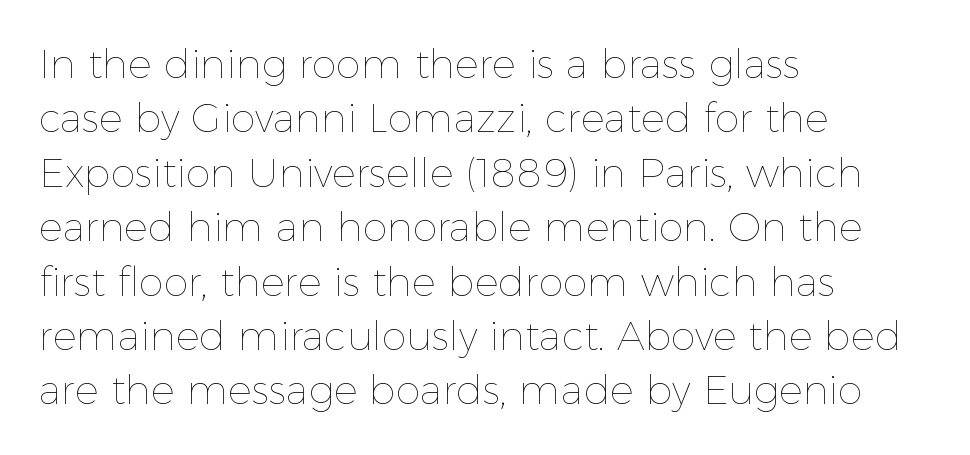
{"italic": "no", "bold": "no", "weight": "thin", "width": "normal", "x_height": "medium", "monospaced": "no", "underline": "no", "align": "left", "line_spacing": "normal", "line_spacing_ratio": 1.36, "letter_spacing": "normal", "letter_spacing_em": 0.0, "glyph_px": 40}
